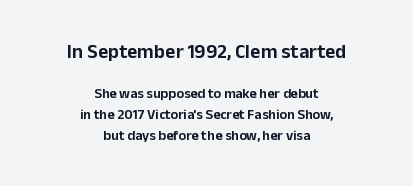
The image shows 20 px text type, upright; set centered, normal line spacing (1.49x), normal letter spacing, not underlined; the first (top) block is 1.43x larger.
